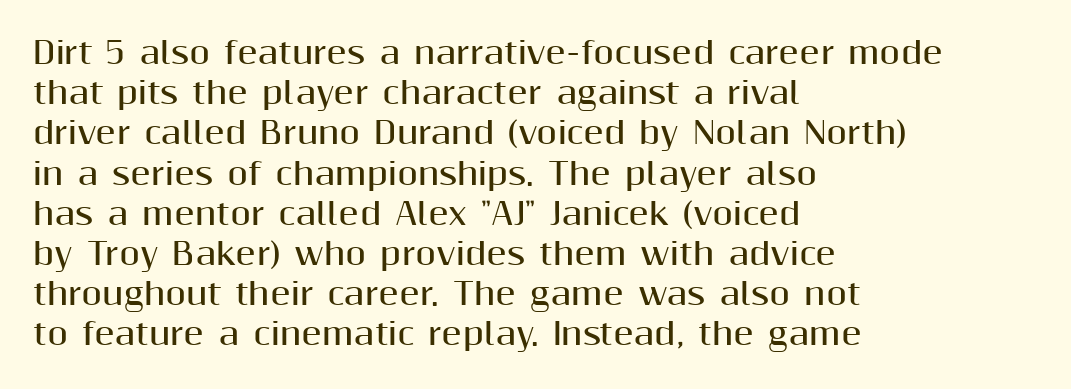
The image shows 30 px bold sans-serif type, upright; set left-aligned, normal line spacing (1.34x), normal letter spacing, not underlined; medium stroke contrast and a medium x-height.
